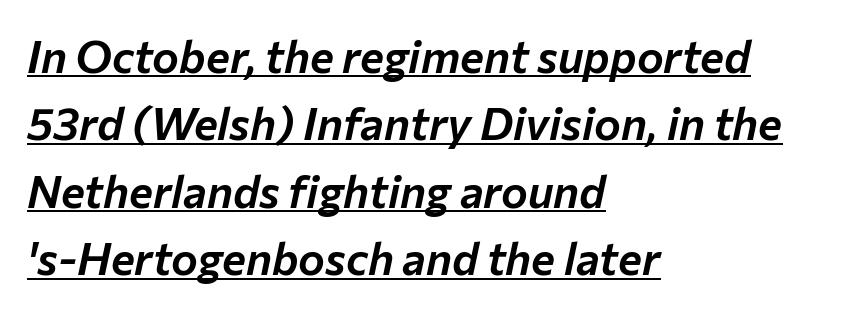
It's the slanting kind of type. The rendering uses natural spacing where letterforms have individual widths. One-word summary of the alignment: left. How would I describe the line gaps? Plain and ordinary. A baseline rule has been typeset under these characters. The tracking reads as untouched default to a designer's eye.
